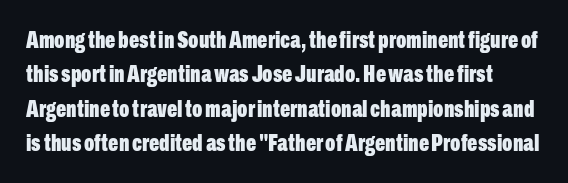
The passage shown has conventional tracking throughout. Any mark beneath the type? The region is blank. It's the straight-up-and-down kind of type. The vertical gap from one line to the next is medium.
